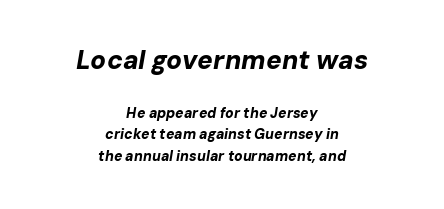
{"italic": "yes", "lean": "right", "slant_degrees": 10, "bold": "yes", "underline": "no", "align": "center", "line_spacing": "normal", "line_spacing_ratio": 1.54, "letter_spacing": "normal", "letter_spacing_em": 0.0, "larger_block": "first", "size_ratio": 1.86, "glyph_px": 26}
